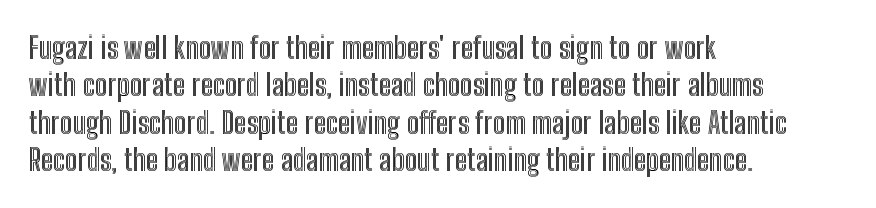
Q: Is the text italic (slanted)? A: No, it is upright.
Q: Is the text underlined? A: No.
Q: How is the paragraph aligned? A: Left-aligned.
Q: Is the spacing between letters normal or unusually wide? A: Normal.
Q: Is the spacing between lines tight, normal or loose? A: Normal.
Q: Width (condensed, normal, or wide)? A: Condensed.
Q: x-height? A: Medium.
Q: Monospaced? A: No.
